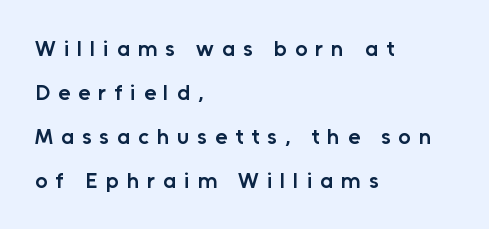
The image shows 22 px text type, upright; set left-aligned, loose line spacing (2.0x), unusually wide letter spacing (+0.36 em), not underlined.
